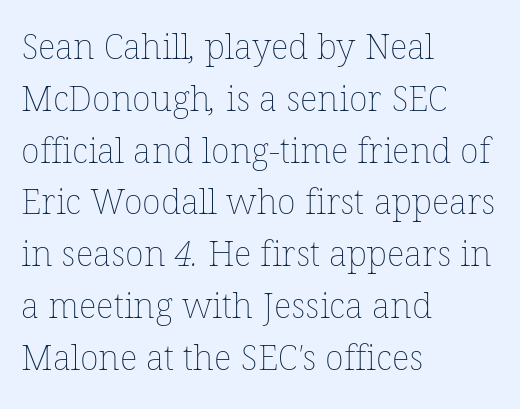
Q: Is the text bold? A: No.
Q: Is the text underlined? A: No.
Q: How is the paragraph aligned? A: Left-aligned.
Q: Is the spacing between letters normal or unusually wide? A: Normal.
Q: Is the spacing between lines tight, normal or loose? A: Normal.
Q: Width (condensed, normal, or wide)? A: Normal.
Q: Stroke contrast? A: Low.
Q: x-height? A: Medium.
Q: Monospaced? A: No.
